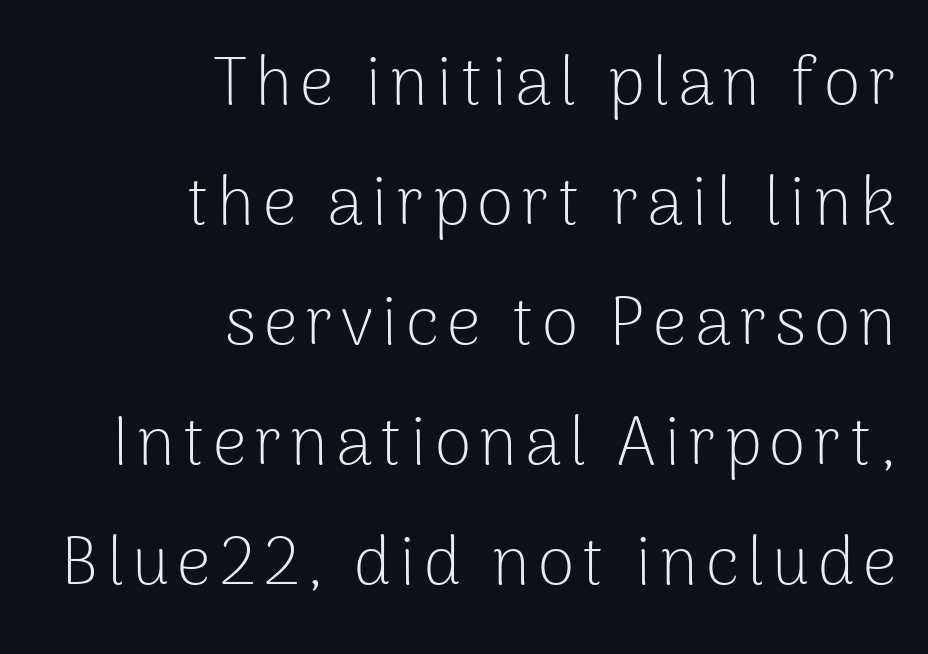
The image shows 67 px light sans-serif type, upright; set right-aligned, line spacing 1.79x, not underlined; low stroke contrast and a medium x-height.
